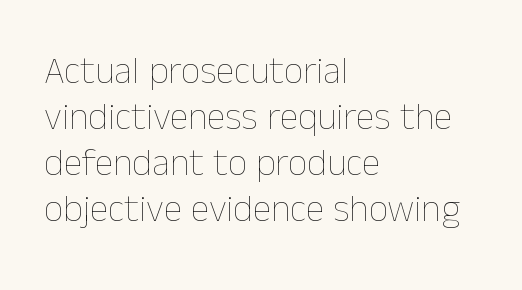
No chunkiness to these letters — they're not bold. This sample is left-justified, so line endings fall wherever the words run out. Nobody drew a line under any word here. The passage shown is typed in a proportional face where columns would drift. Nobody touched the tracking dial on this one.
